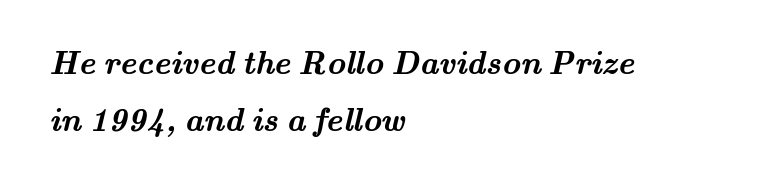
The image shows 32 px semibold, wide serif type; set left-aligned, line spacing 1.78x, normal letter spacing, not underlined; medium stroke contrast and a small x-height.
